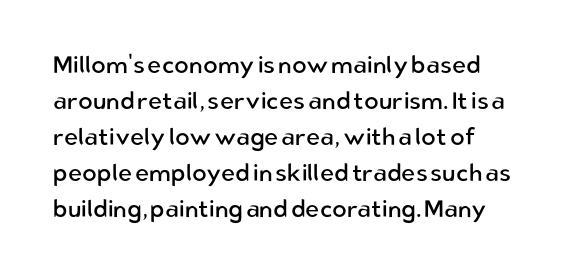
Q: Is the text bold? A: No.
Q: Is the text italic (slanted)? A: No, it is upright.
Q: Is the text underlined? A: No.
Q: How is the paragraph aligned? A: Left-aligned.
Q: Is the spacing between letters normal or unusually wide? A: Normal.
Q: Is the spacing between lines tight, normal or loose? A: Normal.
